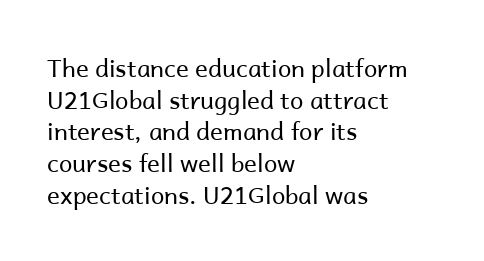
{"italic": "no", "bold": "no", "underline": "no", "align": "left", "line_spacing": "normal", "line_spacing_ratio": 1.32, "letter_spacing": "normal", "letter_spacing_em": 0.0, "glyph_px": 24}
